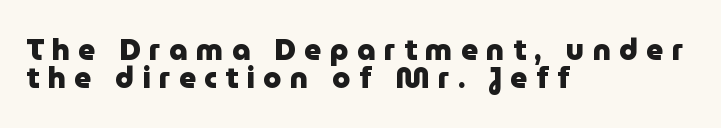
The image shows 29 px heavy sans-serif type, upright; set left-aligned, tight line spacing (0.97x), unusually wide letter spacing (+0.29 em), not underlined; low stroke contrast and a medium x-height.
